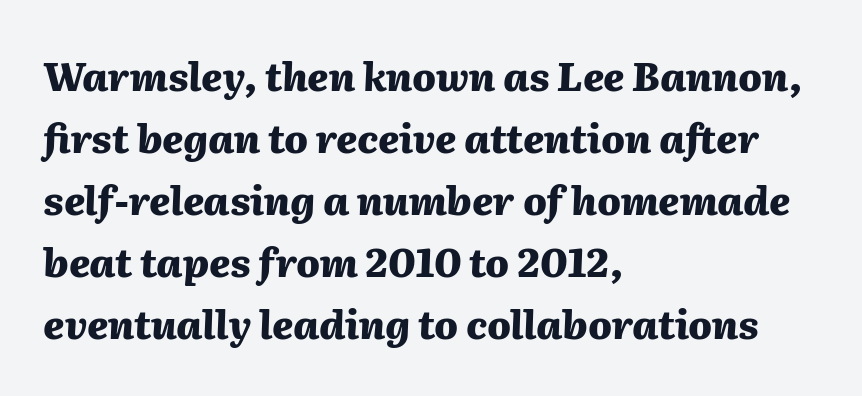
Descenders are the only things crossing below the line. Students, observe: this is what conventionally led text looks like. Looks like regular typesetting: each glyph gets only the width it needs. The lettering tilts uniformly, giving the passage an italic look. The letterforms sit shoulder to shoulder at normal distance. The ragged edge is on the right, which tells us the setting is flush left.
